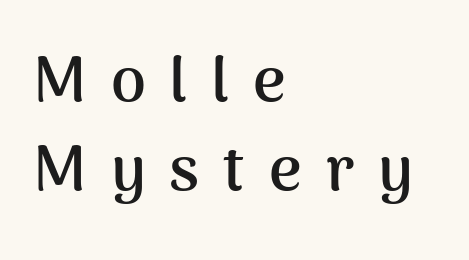
The image shows 63 px semibold sans-serif type, upright; set left-aligned, normal line spacing (1.42x), unusually wide letter spacing (+0.38 em), not underlined; medium stroke contrast and a medium x-height.
